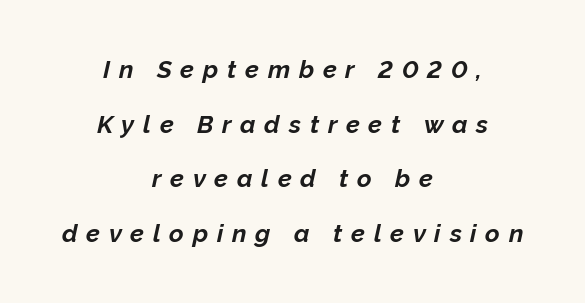
Q: Is the text bold? A: Yes.
Q: Is the text italic (slanted)? A: Yes, it leans right by about 12 degrees.
Q: Is the text underlined? A: No.
Q: How is the paragraph aligned? A: Centered.
Q: Is the spacing between letters normal or unusually wide? A: Unusually wide.
Q: Is the spacing between lines tight, normal or loose? A: Loose.
